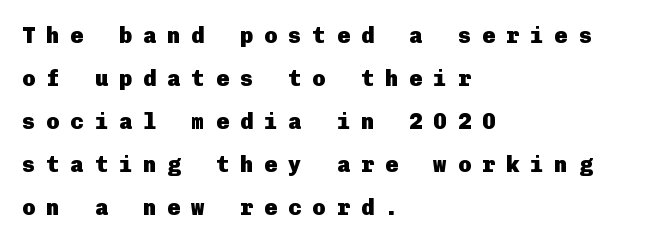
The image shows 22 px bold type, upright; set left-aligned, loose line spacing (1.95x), unusually wide letter spacing (+0.5 em), not underlined.
